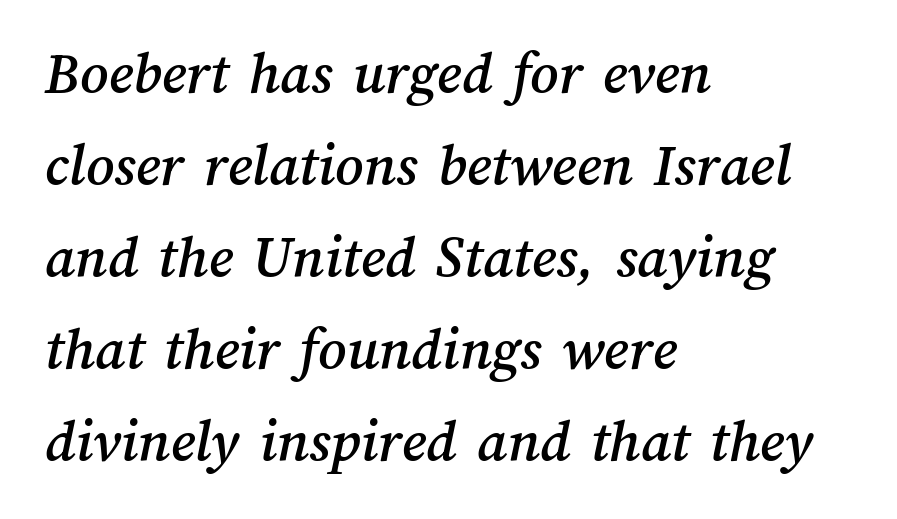
{"width": "normal", "stroke_contrast": "medium", "x_height": "medium", "monospaced": "no", "underline": "no", "align": "left", "line_spacing": "normal", "line_spacing_ratio": 1.51, "letter_spacing": "normal", "letter_spacing_em": 0.0, "glyph_px": 61}
